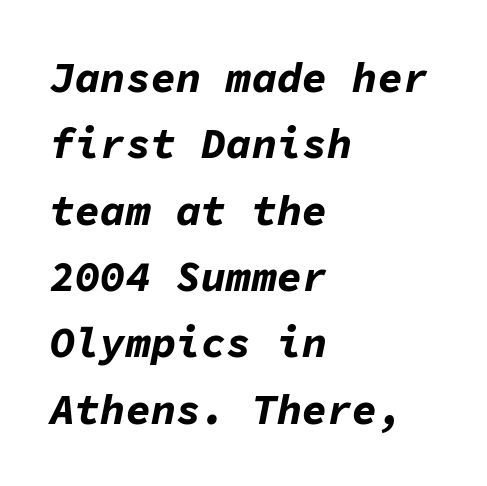
How are the letters spaced? Ordinarily, with no added tracking. Vertically, the passage feels balanced, rows spaced as you'd expect. Has an underline been added? It has not. Rendered with sloped, italic letterforms. In terms of weight, the rendering is a true, heavy bold.
